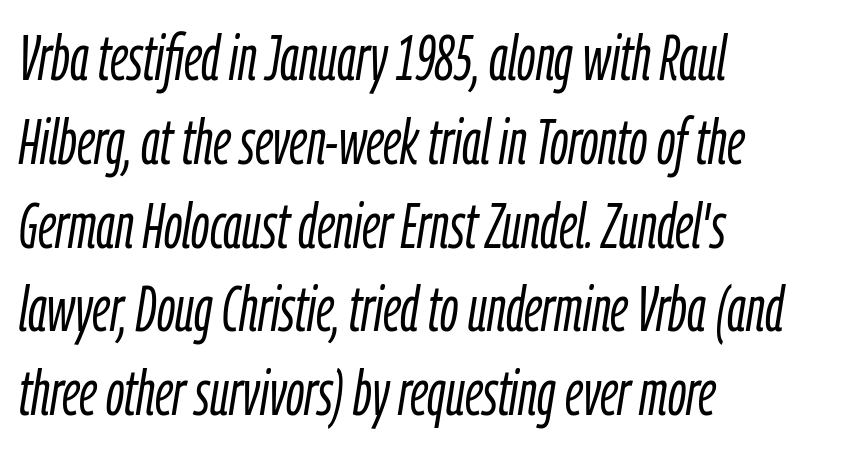
Q: Is the text bold? A: No.
Q: Is the text italic (slanted)? A: Yes, it leans right by about 9 degrees.
Q: Is the text underlined? A: No.
Q: How is the paragraph aligned? A: Left-aligned.
Q: Is the spacing between letters normal or unusually wide? A: Normal.
Q: Is the spacing between lines tight, normal or loose? A: Normal.
Q: Width (condensed, normal, or wide)? A: Condensed.
Q: Stroke contrast? A: Low.
Q: x-height? A: Medium.
Q: Monospaced? A: No.
